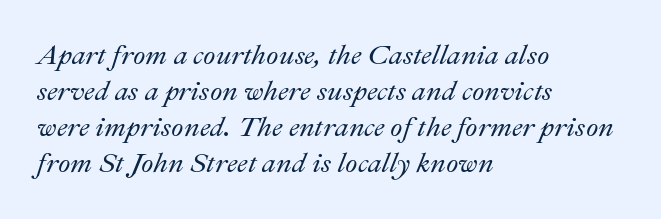
Q: Is the text italic (slanted)? A: Yes, it leans right by about 22 degrees.
Q: Is the text underlined? A: No.
Q: How is the paragraph aligned? A: Left-aligned.
Q: Is the spacing between letters normal or unusually wide? A: Normal.
Q: Is the spacing between lines tight, normal or loose? A: Normal.
Q: Width (condensed, normal, or wide)? A: Normal.
Q: Stroke contrast? A: Medium.
Q: x-height? A: Small.
Q: Monospaced? A: No.
